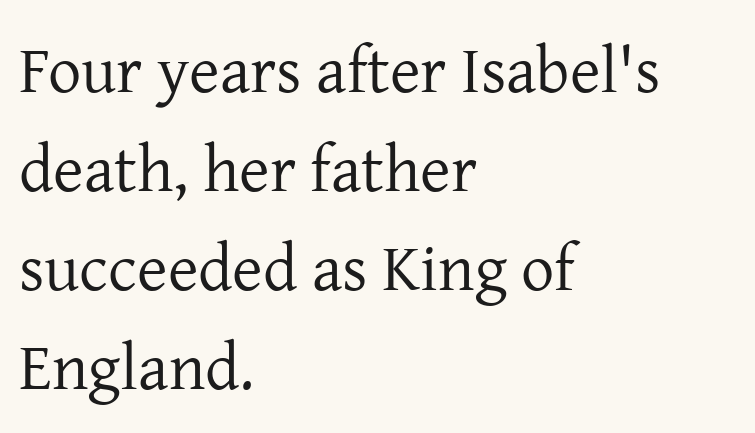
The image shows 66 px regular-weight serif type, upright; set left-aligned, normal line spacing (1.5x), normal letter spacing, not underlined; low stroke contrast and a medium x-height.
